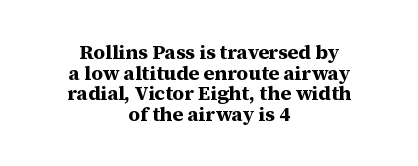
{"italic": "no", "bold": "yes", "underline": "no", "align": "center", "line_spacing": "tight", "line_spacing_ratio": 1.03, "letter_spacing": "normal", "letter_spacing_em": 0.0, "glyph_px": 20}
